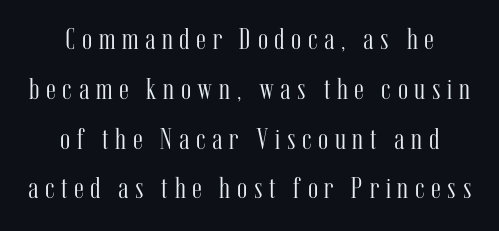
A student would call this center alignment; a typographer would say set centered. Weight: regular or lighter. This block has exactly the height ordinary leading produces. Check where the strokes stop: tiny serifs finish them off. You could not count columns in this text — the font is proportionally spaced. Only glyphs here, with clear space below each row.
